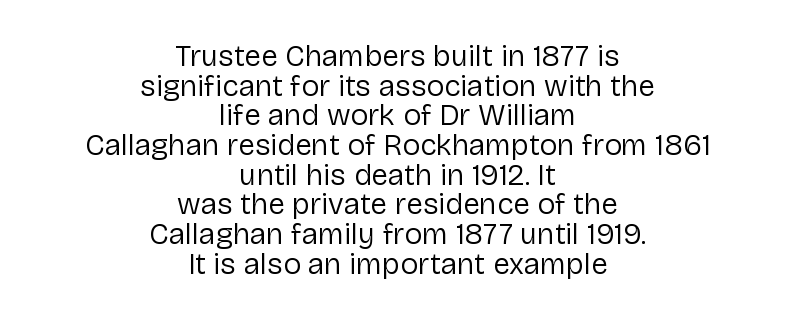
Q: Is the text bold? A: No.
Q: Is the text italic (slanted)? A: No, it is upright.
Q: Is the typeface a serif or a sans-serif typeface? A: Sans-serif.
Q: Is the text underlined? A: No.
Q: How is the paragraph aligned? A: Centered.
Q: Is the spacing between letters normal or unusually wide? A: Normal.
Q: Is the spacing between lines tight, normal or loose? A: Tight.
Q: Width (condensed, normal, or wide)? A: Normal.
Q: Stroke contrast? A: Low.
Q: x-height? A: Medium.
Q: Monospaced? A: No.
